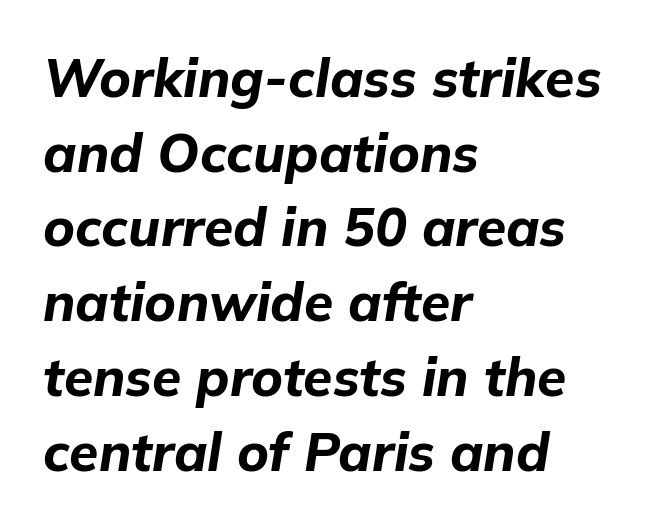
The image shows 53 px bold type, italic (leaning right); set left-aligned, normal line spacing (1.41x), normal letter spacing, not underlined; low stroke contrast and a medium x-height.
